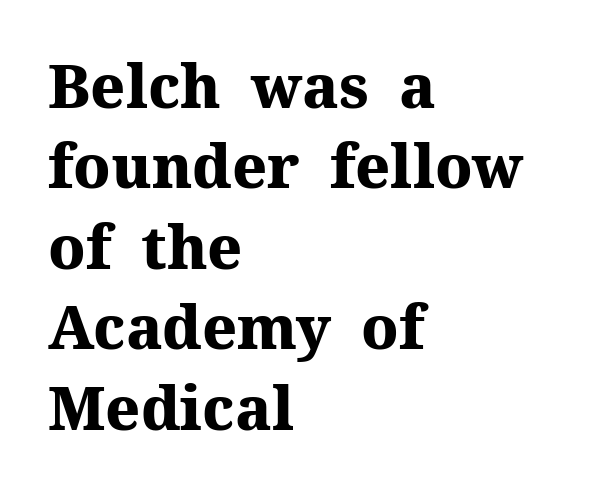
{"serif": "yes", "italic": "no", "bold": "yes", "weight": "heavy", "width": "normal", "stroke_contrast": "medium", "x_height": "medium", "monospaced": "no", "underline": "no", "align": "left", "line_spacing": "normal", "line_spacing_ratio": 1.34, "letter_spacing": "normal", "letter_spacing_em": 0.0, "glyph_px": 60}
